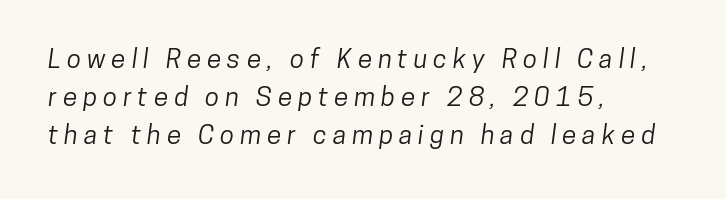
{"underline": "no", "align": "left", "line_spacing": "normal", "line_spacing_ratio": 1.46, "letter_spacing": "wide", "letter_spacing_em": 0.23, "glyph_px": 26}
